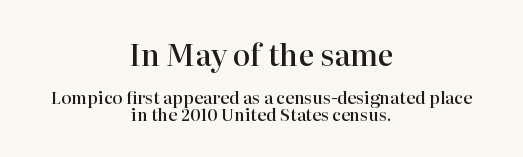
Designer's note — italics off, roman on. The vertical gap from one line to the next is small. Beneath every word, the page is bare. These lines keep a tight, regular rhythm from letter to letter.
